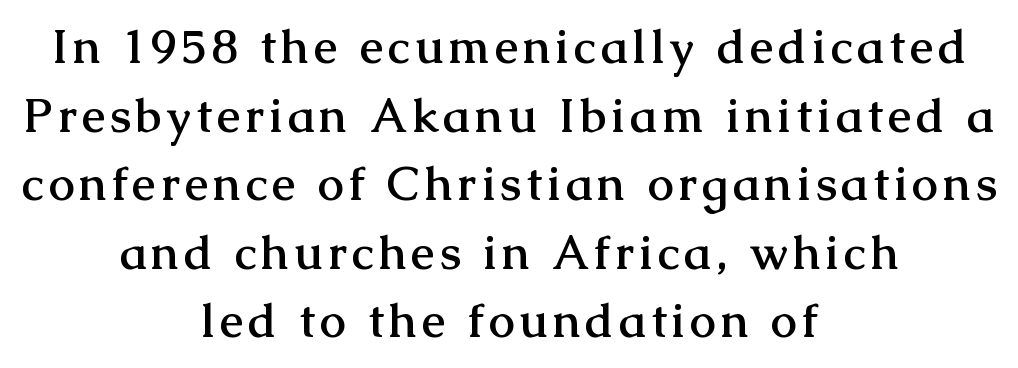
Q: Is the text bold? A: Yes.
Q: Is the text italic (slanted)? A: No, it is upright.
Q: Is the typeface a serif or a sans-serif typeface? A: Serif.
Q: Is the text underlined? A: No.
Q: How is the paragraph aligned? A: Centered.
Q: Is the spacing between lines tight, normal or loose? A: Normal.
Q: Width (condensed, normal, or wide)? A: Normal.
Q: Stroke contrast? A: Medium.
Q: x-height? A: Medium.
Q: Monospaced? A: No.
